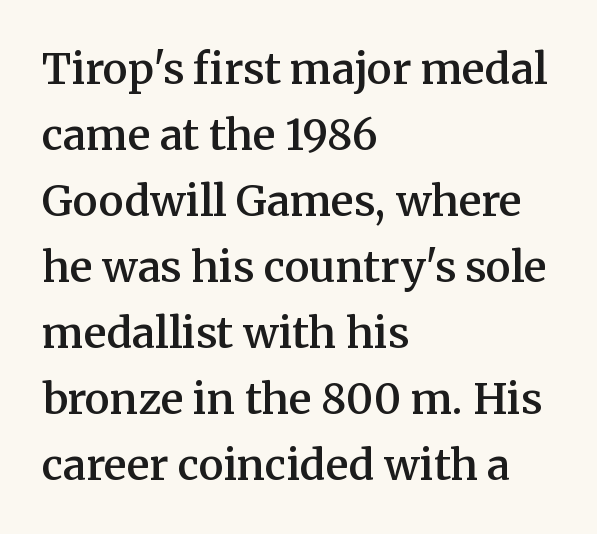
All the whitespace from short lines collects on the right. What weight is shown? A semibold, between regular and bold. Tall strokes in this sample are plumb rather than angled. Classification — serif. No extra tracking has been applied to these lines. The face used here is proportionally spaced, like ordinary book or web type.
